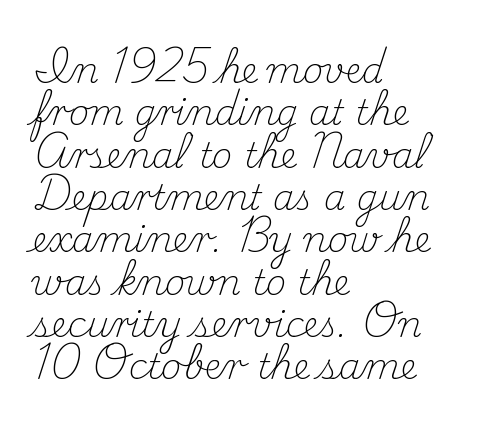
{"serif": "yes", "bold": "no", "weight": "light", "width": "normal", "stroke_contrast": "medium", "x_height": "small", "monospaced": "no", "underline": "no", "align": "left", "line_spacing_ratio": 1.21, "letter_spacing": "normal", "letter_spacing_em": 0.0, "glyph_px": 35}
